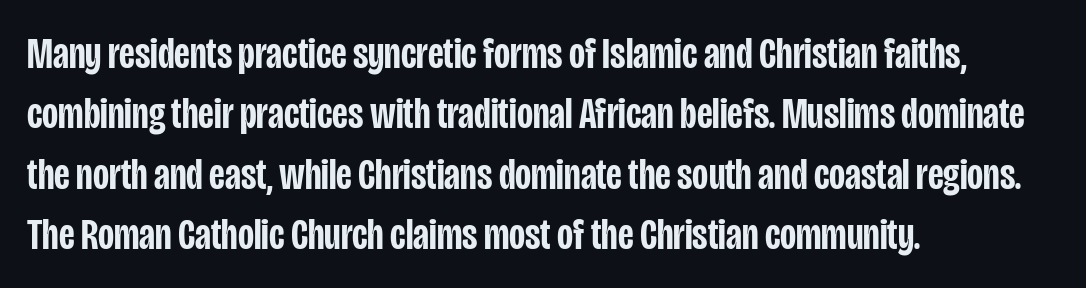
The image shows 44 px semibold, condensed sans-serif type, upright; set left-aligned, normal line spacing (1.37x), normal letter spacing, not underlined; low stroke contrast and a large x-height.
